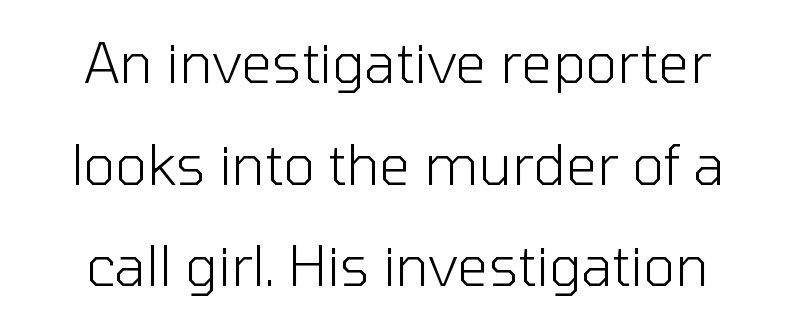
The image shows 55 px light sans-serif type, upright; set centered, line spacing 1.85x, normal letter spacing, not underlined; low stroke contrast and a medium x-height.
